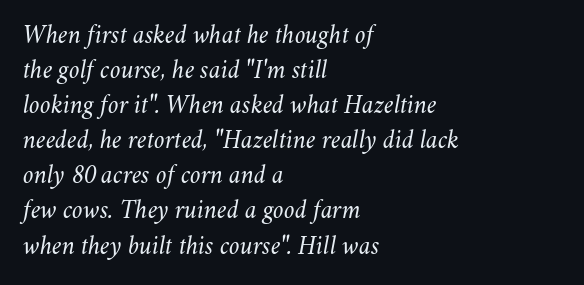
The image shows 27 px text type, italic (leaning right); set left-aligned, normal line spacing (1.3x), normal letter spacing, not underlined.
